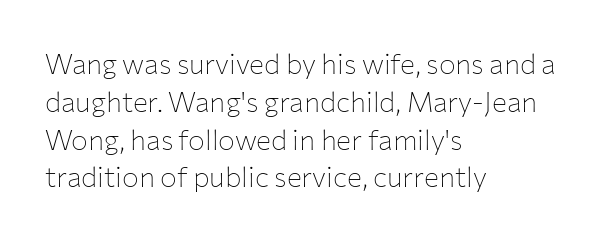
The image shows 28 px thin sans-serif type, upright; set left-aligned, normal line spacing (1.35x), normal letter spacing, not underlined; low stroke contrast and a medium x-height.
